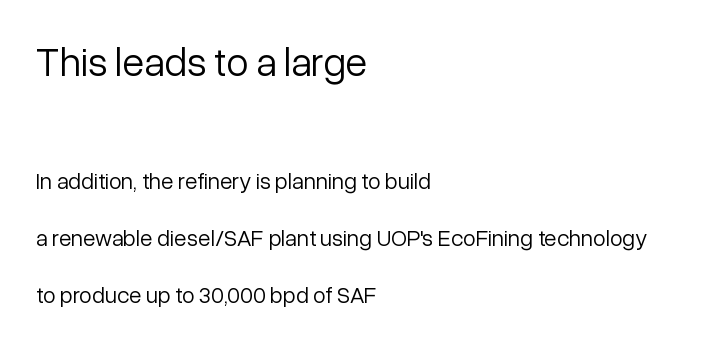
{"serif": "no", "italic": "no", "bold": "no", "weight": "light", "width": "normal", "stroke_contrast": "low", "x_height": "medium", "monospaced": "no", "underline": "no", "align": "left", "line_spacing": "loose", "line_spacing_ratio": 2.46, "letter_spacing": "normal", "letter_spacing_em": 0.0, "larger_block": "first", "size_ratio": 1.74, "glyph_px": 40}
